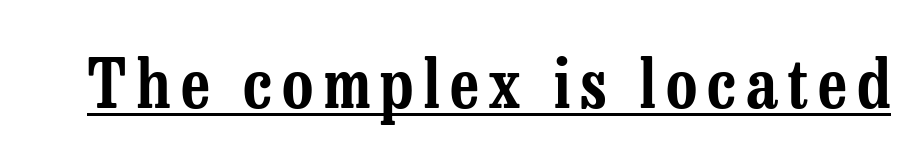
{"serif": "yes", "italic": "no", "width": "condensed", "stroke_contrast": "low", "x_height": "medium", "monospaced": "no", "underline": "yes", "glyph_px": 68}
